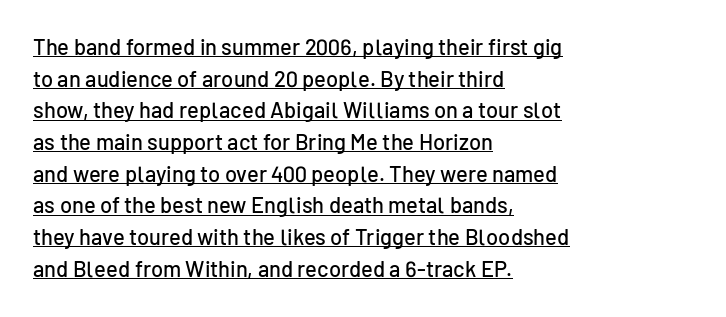
Q: Is the text italic (slanted)? A: No, it is upright.
Q: Is the text underlined? A: Yes.
Q: How is the paragraph aligned? A: Left-aligned.
Q: Is the spacing between letters normal or unusually wide? A: Normal.
Q: Is the spacing between lines tight, normal or loose? A: Normal.
